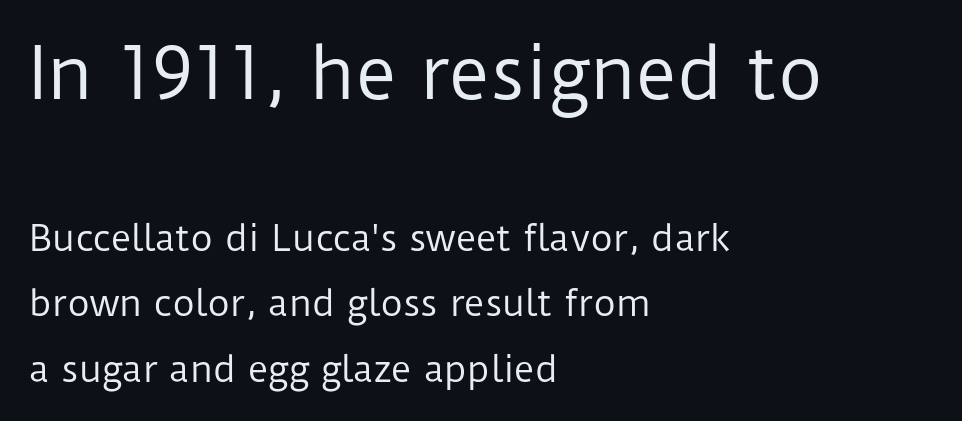
{"serif": "no", "italic": "no", "bold": "no", "weight": "regular", "width": "normal", "stroke_contrast": "low", "x_height": "medium", "monospaced": "no", "underline": "no", "align": "left", "line_spacing_ratio": 1.87, "letter_spacing": "normal", "letter_spacing_em": 0.0, "larger_block": "first", "size_ratio": 2.0, "glyph_px": 70}
